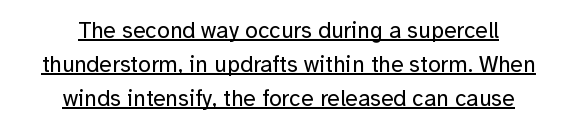
{"italic": "no", "bold": "no", "underline": "yes", "align": "center", "line_spacing": "normal", "line_spacing_ratio": 1.48, "letter_spacing": "normal", "letter_spacing_em": 0.0, "glyph_px": 23}
